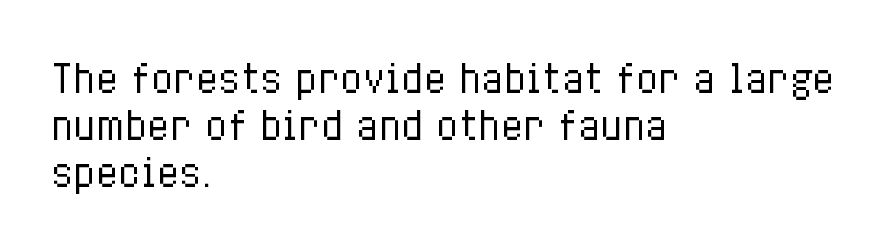
{"italic": "no", "bold": "no", "weight": "regular", "width": "condensed", "stroke_contrast": "low", "x_height": "medium", "monospaced": "no", "underline": "no", "align": "left", "line_spacing": "normal", "line_spacing_ratio": 1.27, "letter_spacing": "normal", "letter_spacing_em": 0.0, "glyph_px": 37}
